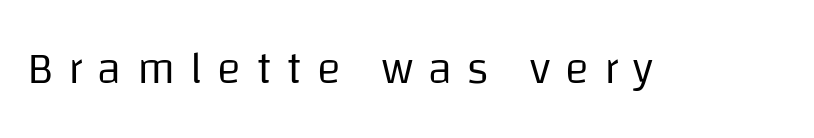
Q: Is the text bold? A: No.
Q: Is the text italic (slanted)? A: No, it is upright.
Q: Is the typeface a serif or a sans-serif typeface? A: Sans-serif.
Q: Is the text underlined? A: No.
Q: Is the spacing between letters normal or unusually wide? A: Unusually wide.
Q: Width (condensed, normal, or wide)? A: Normal.
Q: Stroke contrast? A: Low.
Q: x-height? A: Large.
Q: Monospaced? A: No.
